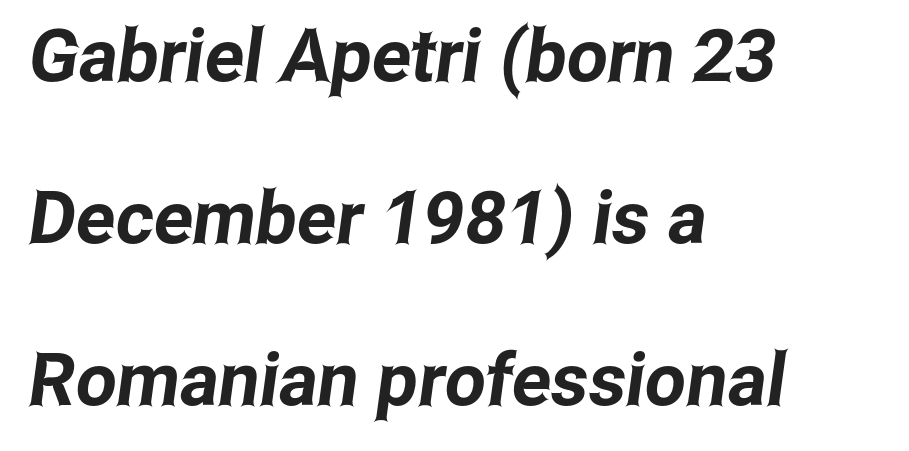
Q: Is the typeface a serif or a sans-serif typeface? A: Sans-serif.
Q: Is the text underlined? A: No.
Q: How is the paragraph aligned? A: Left-aligned.
Q: Is the spacing between letters normal or unusually wide? A: Normal.
Q: Is the spacing between lines tight, normal or loose? A: Loose.
Q: Width (condensed, normal, or wide)? A: Condensed.
Q: Stroke contrast? A: Low.
Q: x-height? A: Medium.
Q: Monospaced? A: No.
